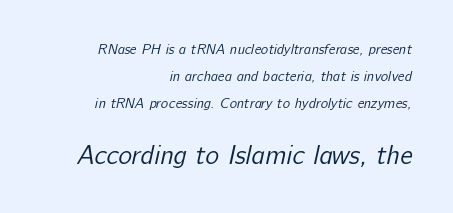
Q: Is the text bold? A: No.
Q: Is the text underlined? A: No.
Q: How is the paragraph aligned? A: Right-aligned.
Q: Is the spacing between letters normal or unusually wide? A: Normal.
Q: Is the spacing between lines tight, normal or loose? A: Loose.
Q: Which block of text is set in a larger size, the first (top) or the second (bottom)? A: The second (bottom) one.
